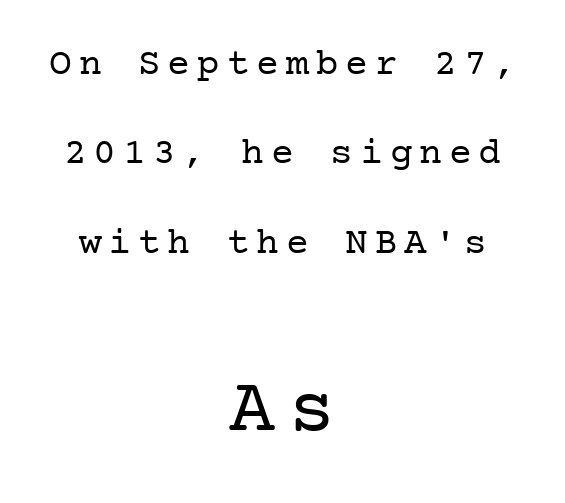
{"serif": "yes", "italic": "no", "bold": "no", "weight": "regular", "width": "normal", "stroke_contrast": "low", "x_height": "medium", "underline": "no", "align": "center", "line_spacing": "loose", "line_spacing_ratio": 2.35, "larger_block": "second", "size_ratio": 2.03, "glyph_px": 77}
